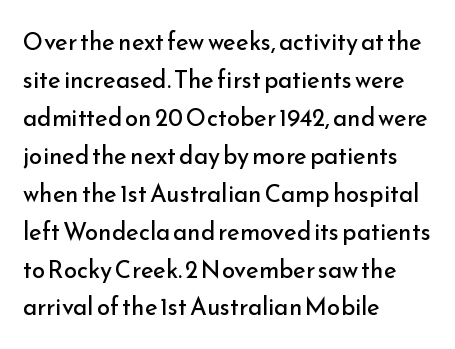
Caption: standard tracking, unaltered. How would I describe the line gaps? Plain and ordinary. Notice how the stems are strictly vertical — no italics here. The typeface has the unassuming heft of standard copy or less. The lines are quadded left.
